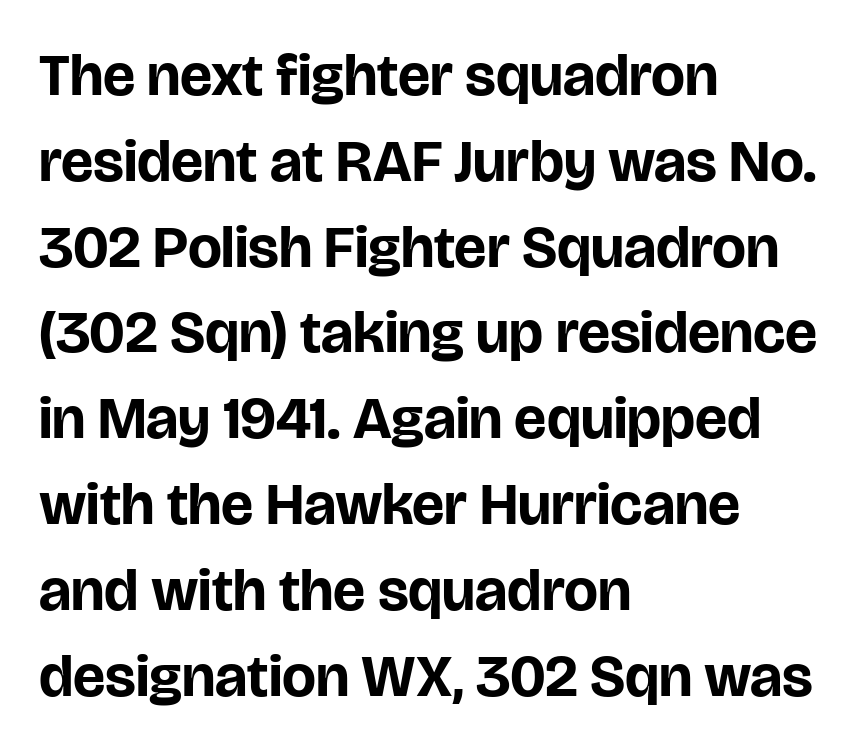
The image shows 60 px bold sans-serif type, upright; set left-aligned, normal line spacing (1.43x), normal letter spacing, not underlined; low stroke contrast and a large x-height.
